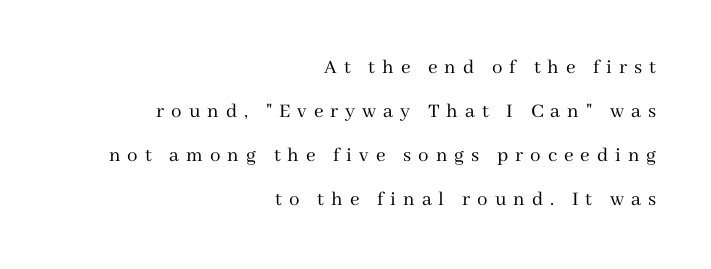
Q: Is the text bold? A: No.
Q: Is the text italic (slanted)? A: No, it is upright.
Q: Is the text underlined? A: No.
Q: How is the paragraph aligned? A: Right-aligned.
Q: Is the spacing between letters normal or unusually wide? A: Unusually wide.
Q: Is the spacing between lines tight, normal or loose? A: Loose.
